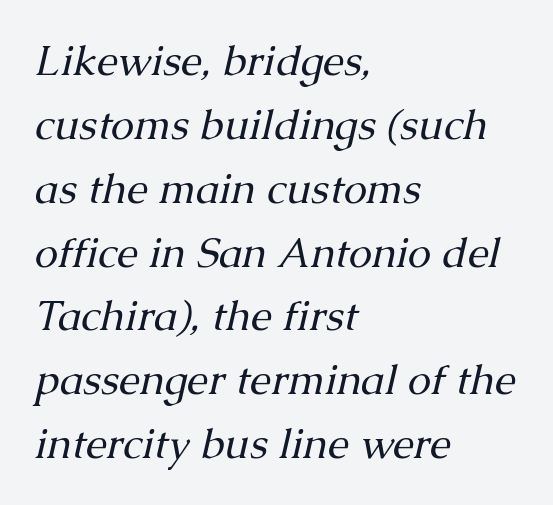
The image shows 42 px regular-weight serif type, italic (leaning right); set left-aligned, normal line spacing (1.52x), normal letter spacing, not underlined; medium stroke contrast and a medium x-height.
